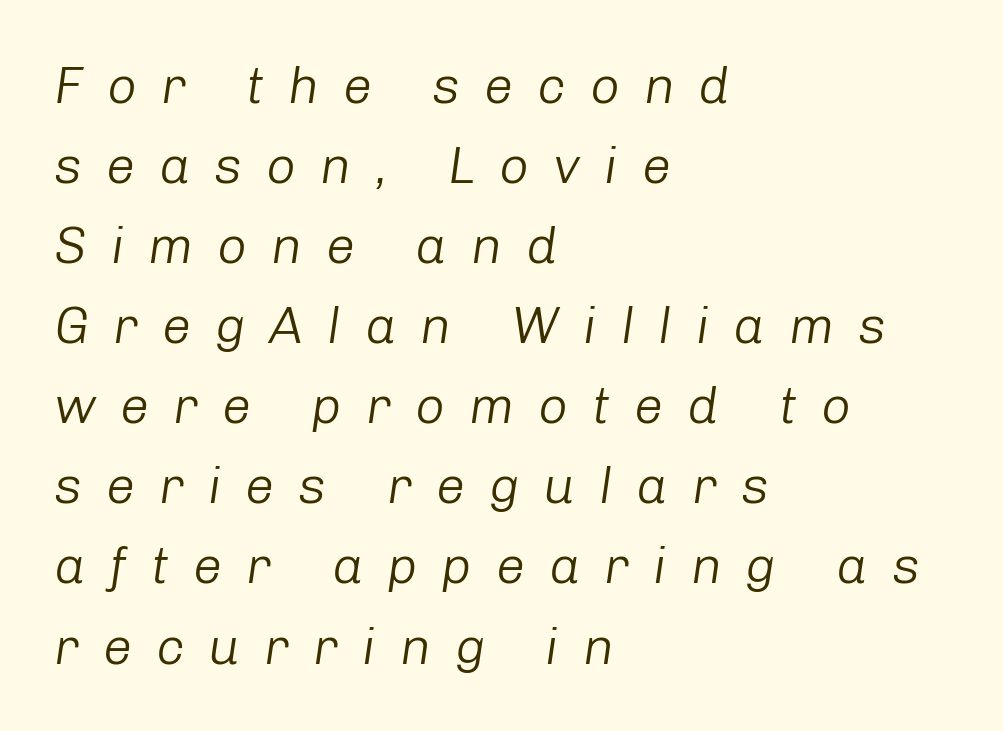
The typesetting does not lean heavy: it is not bold. Descenders are the only things crossing below the line. Layout note: lines flush left. You could only call the tracking loose — the letters float apart. The line-height multiplier appears to be the usual default. The specimen reads as italic at a glance.
